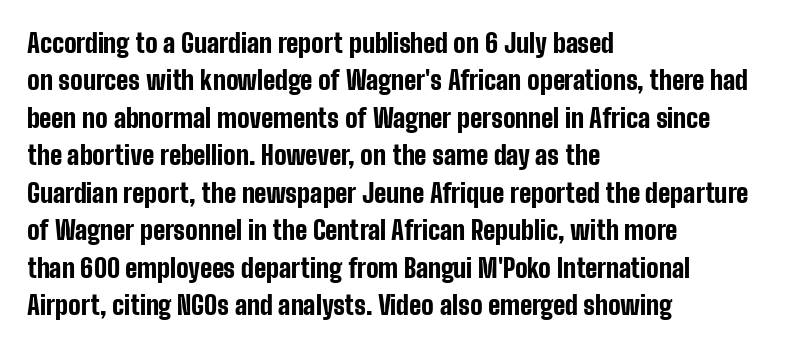
When letters stand straight like this, we call the style roman or upright. A clean baseline with only descenders dipping below it. Horizontally, the lines are justified to the leading edge only. Is there much room between lines? A standard amount, neither cramped nor airy.
